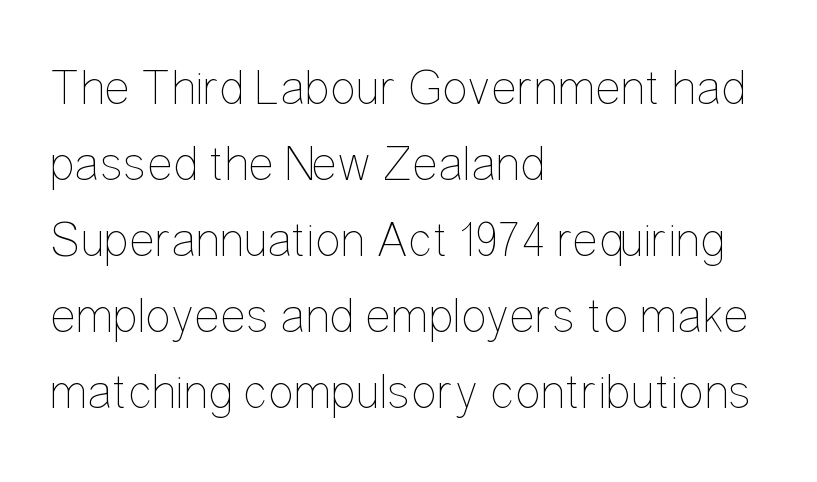
Q: Is the text bold? A: No.
Q: Is the text italic (slanted)? A: No, it is upright.
Q: Is the text underlined? A: No.
Q: How is the paragraph aligned? A: Left-aligned.
Q: Is the spacing between letters normal or unusually wide? A: Normal.
Q: Is the spacing between lines tight, normal or loose? A: Normal.
Q: Width (condensed, normal, or wide)? A: Condensed.
Q: Stroke contrast? A: Low.
Q: x-height? A: Medium.
Q: Monospaced? A: No.
